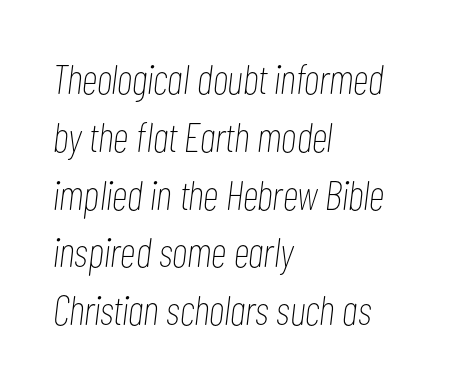
{"italic": "yes", "lean": "right", "slant_degrees": 7, "bold": "no", "weight": "thin", "width": "condensed", "stroke_contrast": "low", "x_height": "medium", "monospaced": "no", "underline": "no", "align": "left", "line_spacing": "normal", "line_spacing_ratio": 1.41, "letter_spacing": "normal", "letter_spacing_em": 0.0, "glyph_px": 41}
